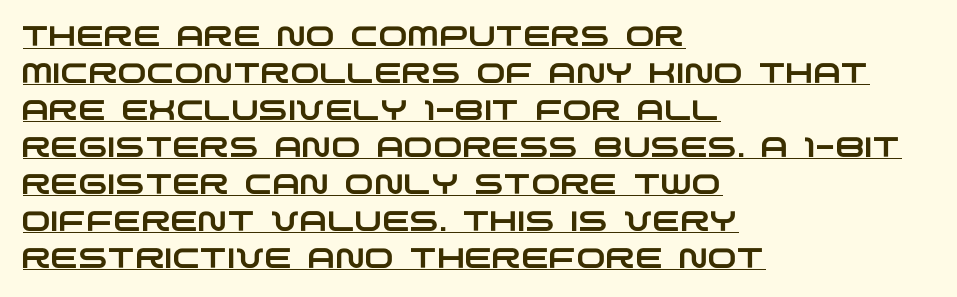
The image shows 28 px wide sans-serif type; set left-aligned, normal line spacing (1.32x), normal letter spacing, underlined; low stroke contrast and a large x-height.
